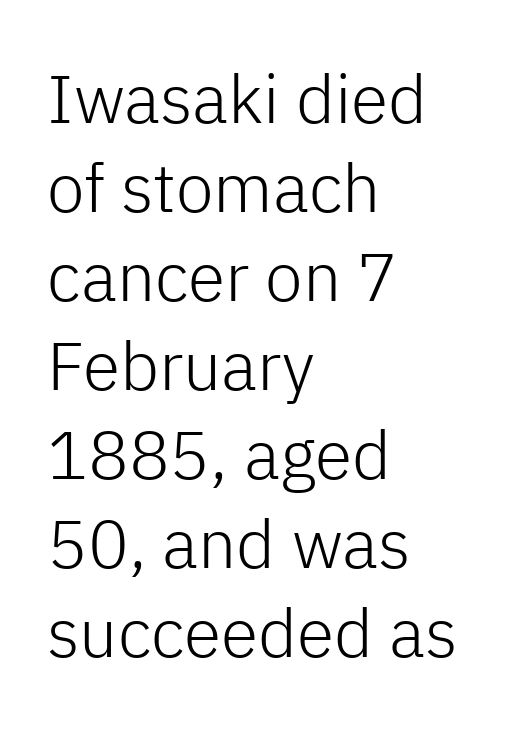
The image shows 68 px light sans-serif type, upright; set left-aligned, normal line spacing (1.31x), normal letter spacing, not underlined; low stroke contrast and a medium x-height.
